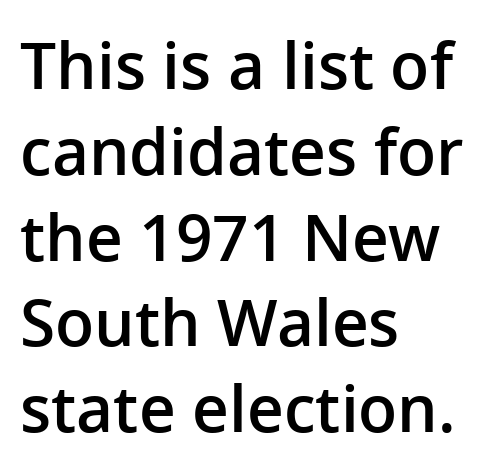
{"serif": "no", "italic": "no", "bold": "semi", "weight": "semibold", "width": "normal", "stroke_contrast": "low", "x_height": "medium", "monospaced": "no", "underline": "no", "align": "left", "line_spacing": "normal", "line_spacing_ratio": 1.34, "letter_spacing": "normal", "letter_spacing_em": 0.0, "glyph_px": 64}
